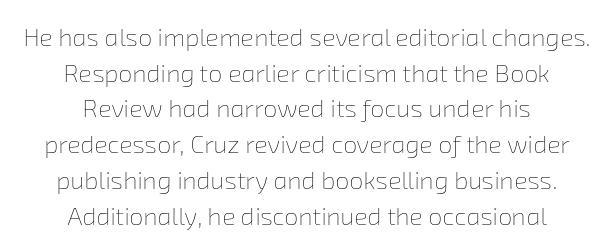
{"bold": "no", "underline": "no", "align": "center", "line_spacing": "normal", "line_spacing_ratio": 1.43, "letter_spacing": "normal", "letter_spacing_em": 0.0, "glyph_px": 25}
